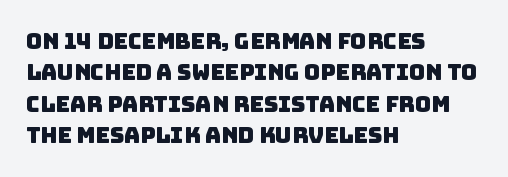
{"underline": "no", "align": "left", "line_spacing": "normal", "line_spacing_ratio": 1.43, "letter_spacing": "normal", "letter_spacing_em": 0.0, "glyph_px": 22}
